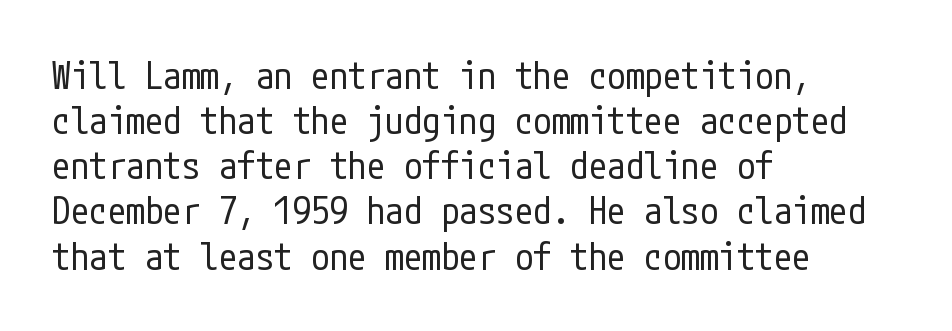
The image shows 37 px regular-weight, condensed sans-serif type, upright; set left-aligned, line spacing 1.22x, normal letter spacing, not underlined; low stroke contrast and a medium x-height.
